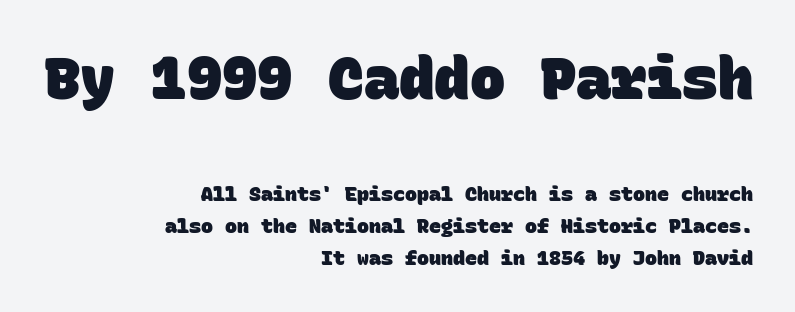
Does the bottom block carry the larger type? No, the top block does. Normally led — the rows are evenly, conventionally spaced. Typographically, this falls in the sans-serif category. Is this a fixed-width face? Yes — each glyph sits in an identical cell. The passage is arranged like a letterhead date or caption credit — flush right.
